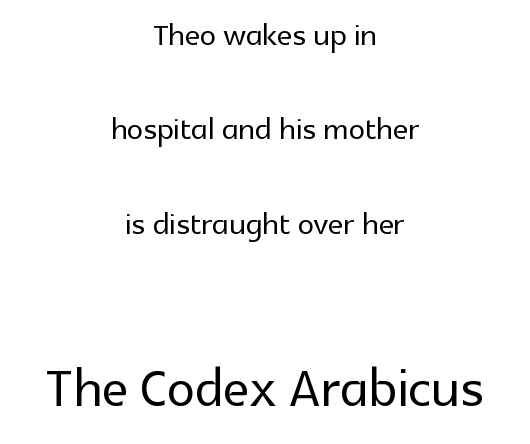
Short note: letters normally spaced. Does the leading feel generous? Absolutely, it's lavish. Reading top to bottom, the characters get bigger at the block break. The specimen omits any rule beneath the text block's lines. The passage shown is typed in a proportional face where columns would drift.
